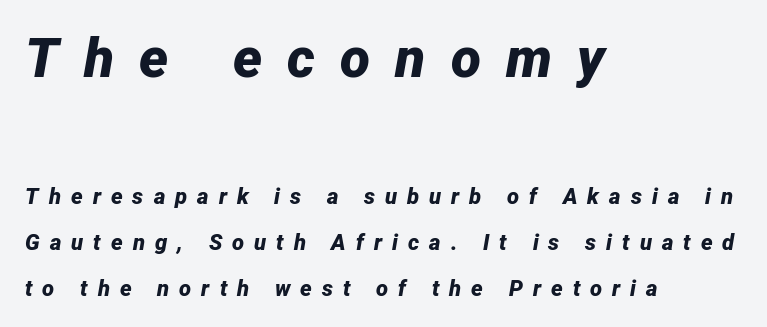
The image shows 55 px bold type, italic (leaning right); set left-aligned, loose line spacing (2.08x), unusually wide letter spacing (+0.46 em), not underlined; the first (top) block is 2.5x larger; low stroke contrast and a medium x-height.
